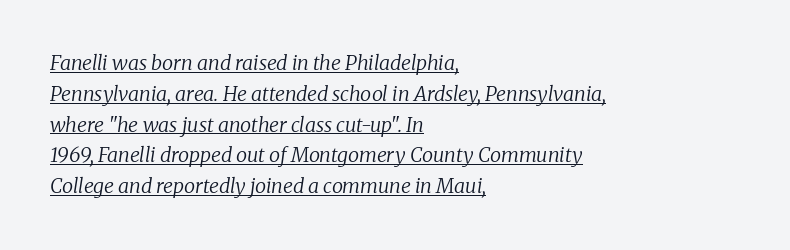
Q: Is the text bold? A: No.
Q: Is the text italic (slanted)? A: Yes, it leans right by about 8 degrees.
Q: Is the text underlined? A: Yes.
Q: How is the paragraph aligned? A: Left-aligned.
Q: Is the spacing between letters normal or unusually wide? A: Normal.
Q: Is the spacing between lines tight, normal or loose? A: Normal.
